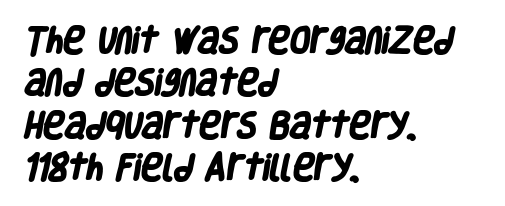
Q: Is the text bold? A: Yes.
Q: Is the typeface a serif or a sans-serif typeface? A: Sans-serif.
Q: Is the text underlined? A: No.
Q: How is the paragraph aligned? A: Left-aligned.
Q: Is the spacing between letters normal or unusually wide? A: Normal.
Q: Is the spacing between lines tight, normal or loose? A: Normal.
Q: Width (condensed, normal, or wide)? A: Condensed.
Q: Stroke contrast? A: Low.
Q: x-height? A: Large.
Q: Monospaced? A: No.
